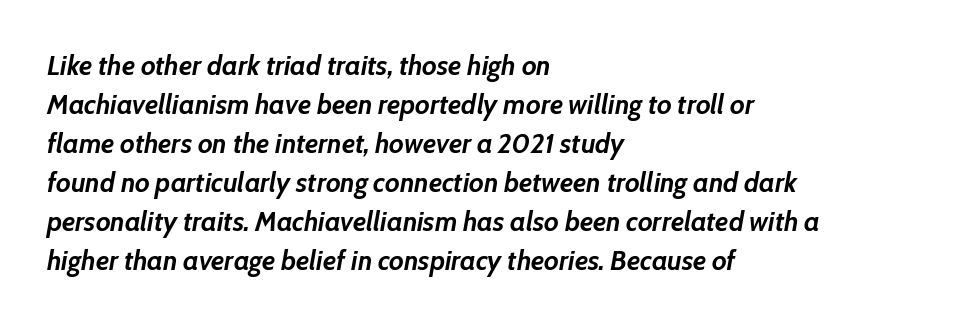
{"italic": "yes", "lean": "right", "slant_degrees": 10, "bold": "yes", "weight": "semibold", "width": "normal", "stroke_contrast": "low", "x_height": "medium", "monospaced": "no", "underline": "no", "align": "left", "line_spacing": "normal", "line_spacing_ratio": 1.39, "letter_spacing": "normal", "letter_spacing_em": 0.0, "glyph_px": 28}
